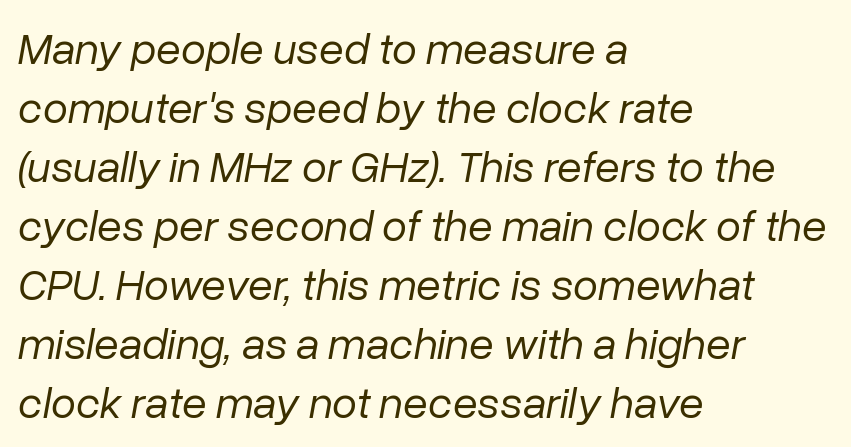
Q: Is the text bold? A: No.
Q: Is the text italic (slanted)? A: Yes, it leans right by about 10 degrees.
Q: Is the text underlined? A: No.
Q: How is the paragraph aligned? A: Left-aligned.
Q: Is the spacing between letters normal or unusually wide? A: Normal.
Q: Is the spacing between lines tight, normal or loose? A: Normal.
Q: Width (condensed, normal, or wide)? A: Normal.
Q: Stroke contrast? A: Low.
Q: x-height? A: Medium.
Q: Monospaced? A: No.
